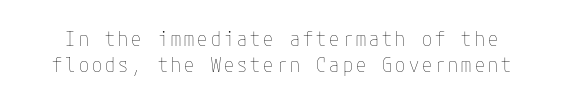
The image shows 20 px text type, upright; set normal line spacing (1.28x), not underlined.
